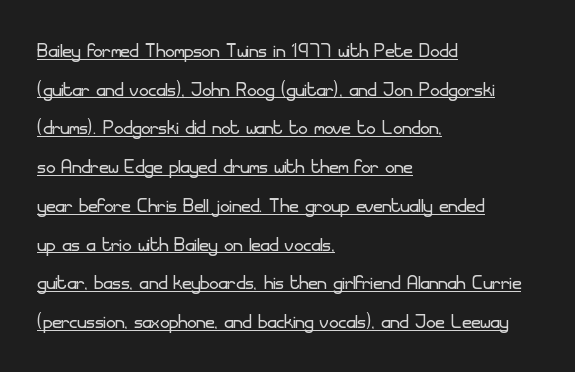
Q: Is the text bold? A: No.
Q: Is the text italic (slanted)? A: No, it is upright.
Q: Is the text underlined? A: Yes.
Q: How is the paragraph aligned? A: Left-aligned.
Q: Is the spacing between letters normal or unusually wide? A: Normal.
Q: Is the spacing between lines tight, normal or loose? A: Normal.
